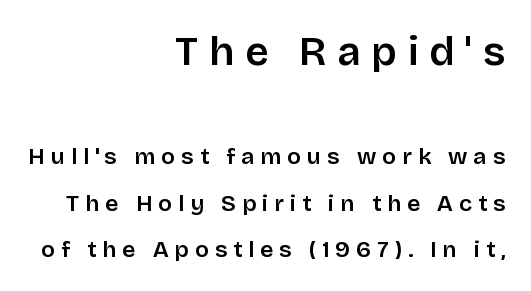
The image shows 41 px sans-serif type, upright; set right-aligned, loose line spacing (2.03x), unusually wide letter spacing (+0.26 em), not underlined; the first (top) block is 1.78x larger; low stroke contrast and a large x-height.
